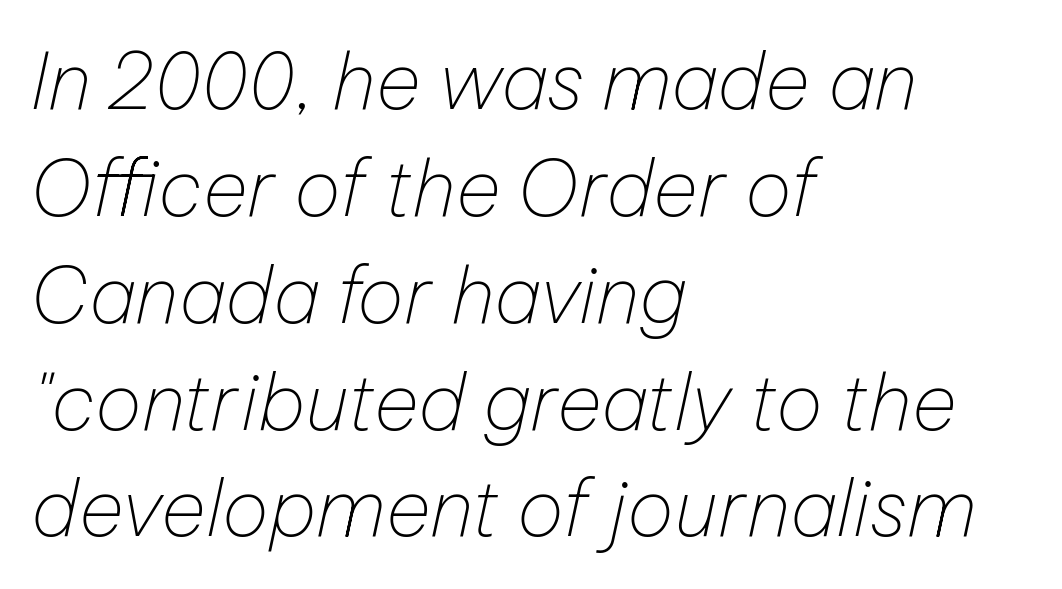
Q: Is the text bold? A: No.
Q: Is the text italic (slanted)? A: Yes, it leans right by about 12 degrees.
Q: Is the text underlined? A: No.
Q: How is the paragraph aligned? A: Left-aligned.
Q: Is the spacing between letters normal or unusually wide? A: Normal.
Q: Is the spacing between lines tight, normal or loose? A: Normal.
Q: Width (condensed, normal, or wide)? A: Normal.
Q: Stroke contrast? A: Low.
Q: x-height? A: Medium.
Q: Monospaced? A: No.
